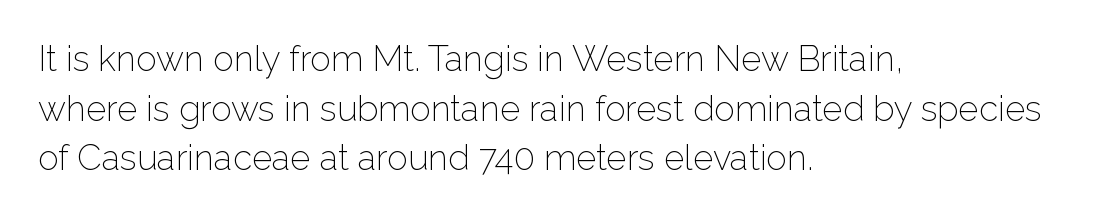
{"serif": "no", "italic": "no", "bold": "no", "weight": "light", "width": "normal", "stroke_contrast": "low", "x_height": "medium", "monospaced": "no", "underline": "no", "align": "left", "line_spacing": "normal", "line_spacing_ratio": 1.42, "letter_spacing": "normal", "letter_spacing_em": 0.0, "glyph_px": 35}
